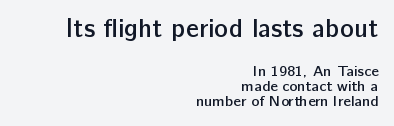
{"italic": "no", "bold": "semi", "underline": "no", "align": "right", "line_spacing": "tight", "line_spacing_ratio": 1.03, "letter_spacing": "normal", "letter_spacing_em": 0.0, "larger_block": "first", "size_ratio": 1.73, "glyph_px": 26}
